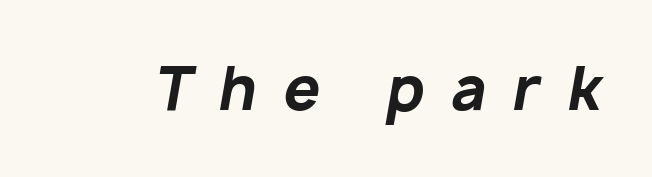
The whole block is typeset with a tilt. Strokes here are thick enough to call this a true bold. Descenders are the only things crossing below the line. These lines are rendered in a variable-pitch font. Does extra space separate the letters? Yes, quite a lot of it.
